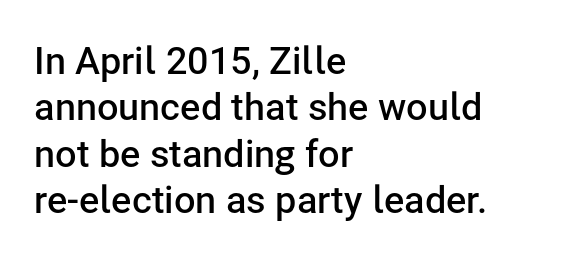
The type sits square on the baseline with zero lean. Font category for this specimen: sans-serif. Default kerning and tracking; the words read as compact shapes. Looks like regular typesetting: each glyph gets only the width it needs.
